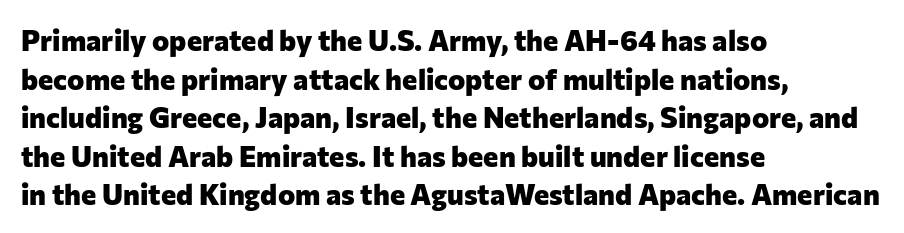
Only glyphs here, with clear space below each row. Between one letter and the next there's only the usual sliver of space. Notice how the stems are strictly vertical — no italics here. Is the block centered? No — it sits flush against the left margin. How heavy is the stroke? Heavy — this is a bold. The line-height multiplier appears to be the usual default.
